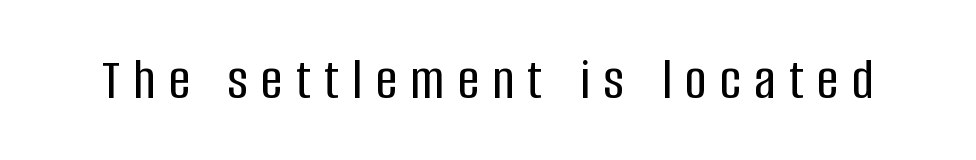
The image shows 60 px condensed sans-serif type, upright; set unusually wide letter spacing (+0.22 em), not underlined; low stroke contrast and a large x-height.
